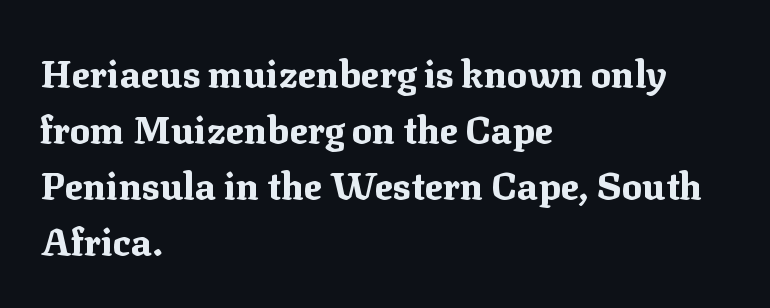
{"serif": "yes", "italic": "no", "bold": "yes", "weight": "bold", "width": "normal", "stroke_contrast": "medium", "x_height": "medium", "monospaced": "no", "underline": "no", "align": "left", "line_spacing": "normal", "line_spacing_ratio": 1.47, "letter_spacing": "normal", "letter_spacing_em": 0.0, "glyph_px": 38}
